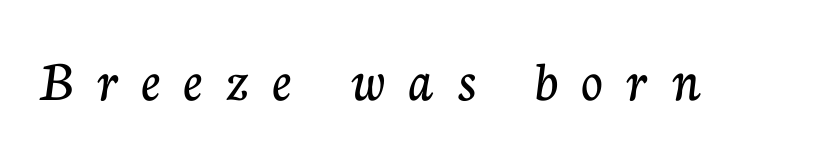
The image shows 59 px serif type; set unusually wide letter spacing (+0.41 em), not underlined; low stroke contrast and a medium x-height.
